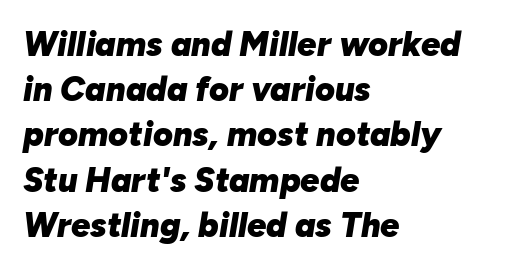
{"italic": "yes", "lean": "right", "slant_degrees": 10, "bold": "yes", "weight": "heavy", "width": "normal", "stroke_contrast": "low", "x_height": "medium", "monospaced": "no", "underline": "no", "align": "left", "line_spacing": "normal", "line_spacing_ratio": 1.33, "letter_spacing": "normal", "letter_spacing_em": 0.0, "glyph_px": 34}
